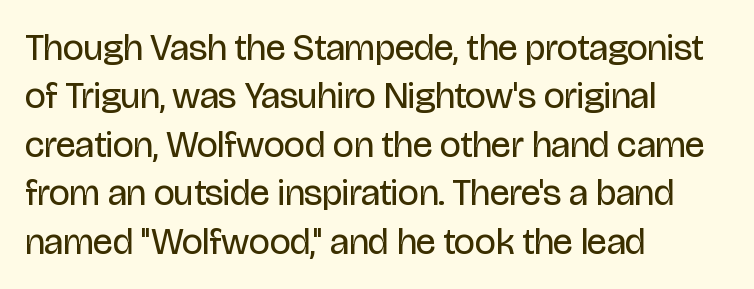
This block has exactly the height ordinary leading produces. The weight tops out at a normal text grade. No feet cap the strokes, marking this as sans-serif type. Letters rest on an invisible, unmarked baseline.
